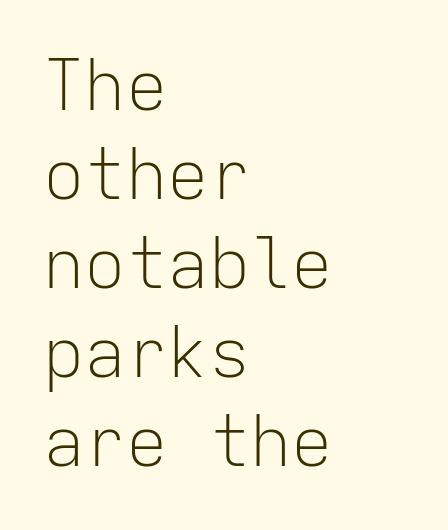
{"serif": "no", "italic": "no", "bold": "no", "weight": "light", "width": "normal", "stroke_contrast": "low", "x_height": "medium", "monospaced": "yes", "underline": "no", "align": "left", "line_spacing": "normal", "line_spacing_ratio": 1.29, "letter_spacing": "normal", "letter_spacing_em": 0.0, "glyph_px": 69}
